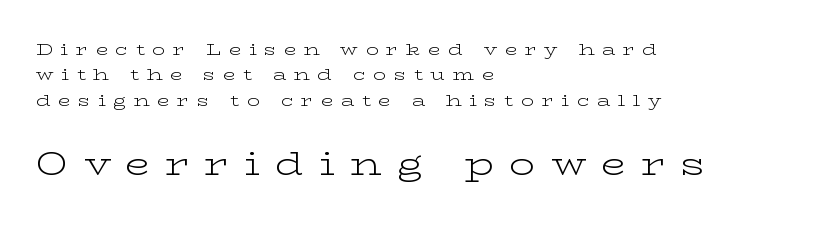
Honestly, the row spacing looks completely unremarkable. Do the characters align in a grid? No, the font is proportional. Regarding serifs, this sample has them. Teacher's note: observe the even left margin — that is flush-left alignment.
